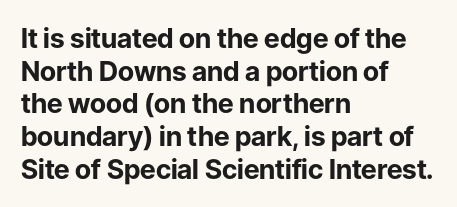
Q: Is the text bold? A: Yes.
Q: Is the text italic (slanted)? A: No, it is upright.
Q: Is the text underlined? A: No.
Q: How is the paragraph aligned? A: Left-aligned.
Q: Is the spacing between letters normal or unusually wide? A: Normal.
